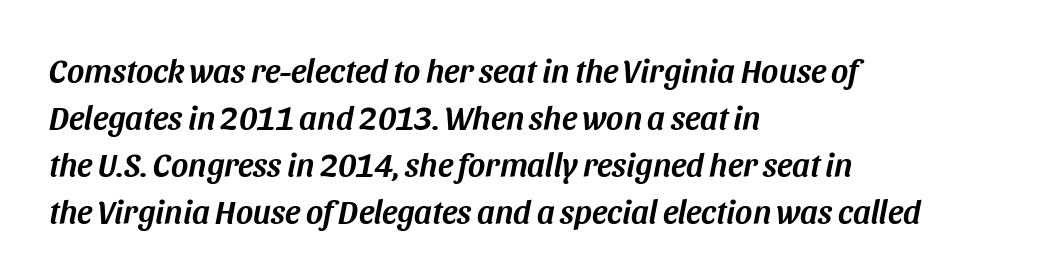
The image shows 33 px text type, italic (leaning right); set left-aligned, normal line spacing (1.42x), normal letter spacing, not underlined; medium stroke contrast and a large x-height.
